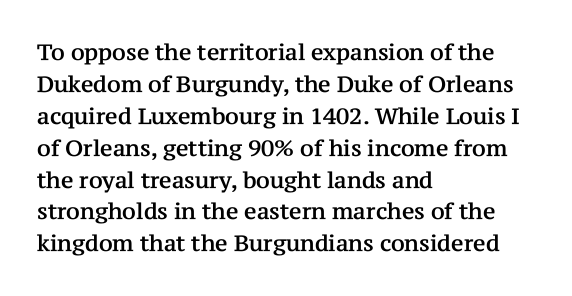
The image shows 22 px text type, upright; set left-aligned, normal line spacing (1.45x), normal letter spacing, not underlined.
